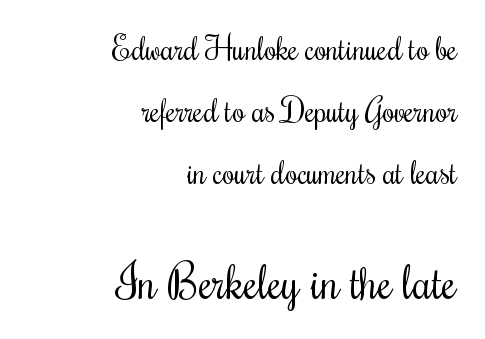
Q: Is the text bold? A: No.
Q: Is the text italic (slanted)? A: Yes.
Q: Is the text underlined? A: No.
Q: How is the paragraph aligned? A: Right-aligned.
Q: Is the spacing between letters normal or unusually wide? A: Normal.
Q: Is the spacing between lines tight, normal or loose? A: Loose.
Q: Which block of text is set in a larger size, the first (top) or the second (bottom)? A: The second (bottom) one.
Q: Width (condensed, normal, or wide)? A: Condensed.
Q: Stroke contrast? A: Medium.
Q: x-height? A: Small.
Q: Monospaced? A: No.
